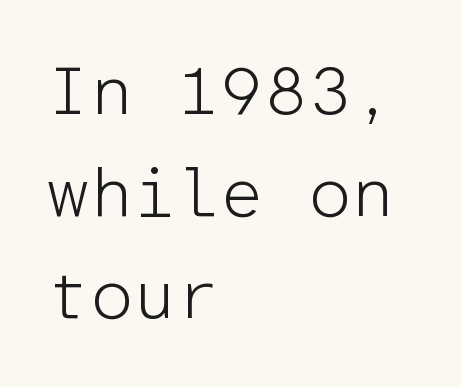
{"serif": "no", "italic": "no", "bold": "no", "weight": "light", "width": "normal", "stroke_contrast": "low", "x_height": "medium", "monospaced": "yes", "underline": "no", "align": "left", "line_spacing": "normal", "line_spacing_ratio": 1.48, "letter_spacing": "normal", "letter_spacing_em": 0.0, "glyph_px": 69}
